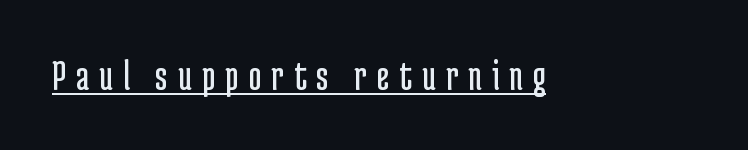
Tall strokes in this sample are plumb rather than angled. The text was rendered using a sans face with plain stroke endings. Decoration check: the copy is underlined. Proportional: the letters do not fall into vertical columns.
